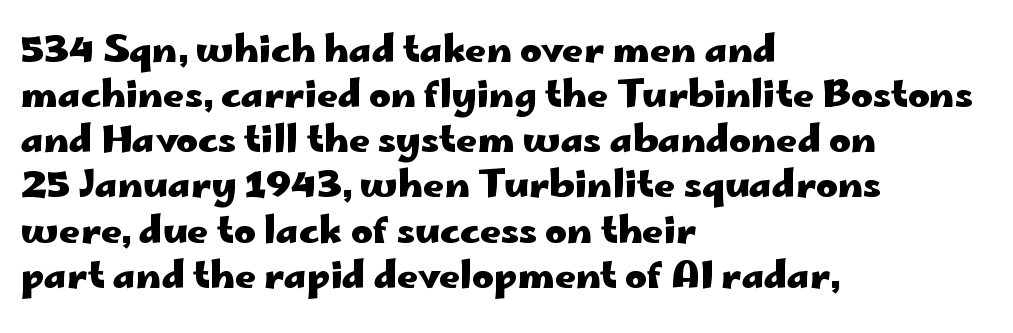
Proportional: the letters do not fall into vertical columns. Typeset ragged right — the left edge is the straight one. Typographic density is high because the face is bold. The type family on display is of the sans-serif kind. The tracking reads as untouched default to a designer's eye. The zone under the glyphs is completely vacant.
